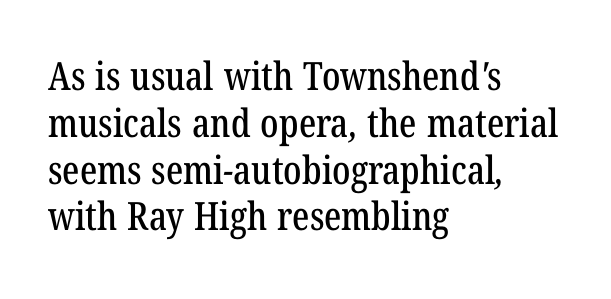
{"serif": "yes", "width": "condensed", "stroke_contrast": "low", "x_height": "medium", "monospaced": "no", "underline": "no", "align": "left", "line_spacing_ratio": 1.2, "letter_spacing": "normal", "letter_spacing_em": 0.0, "glyph_px": 39}
